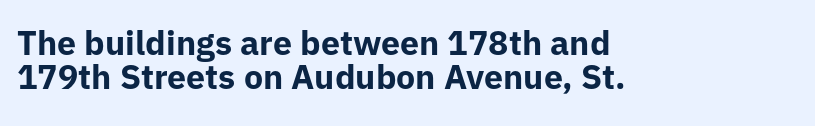
The image shows 34 px bold sans-serif type, upright; set left-aligned, tight line spacing (1.01x), normal letter spacing, not underlined; low stroke contrast and a medium x-height.
